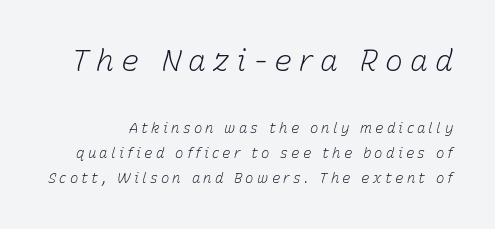
Q: Is the text bold? A: No.
Q: Is the text italic (slanted)? A: Yes, it leans right by about 15 degrees.
Q: Is the text underlined? A: No.
Q: Is the spacing between letters normal or unusually wide? A: Unusually wide.
Q: Which block of text is set in a larger size, the first (top) or the second (bottom)? A: The first (top) one.
Q: Width (condensed, normal, or wide)? A: Normal.
Q: Stroke contrast? A: Low.
Q: x-height? A: Medium.
Q: Monospaced? A: No.
